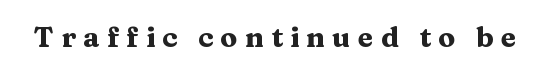
Q: Is the text bold? A: Yes.
Q: Is the text italic (slanted)? A: No, it is upright.
Q: Is the typeface a serif or a sans-serif typeface? A: Serif.
Q: Is the text underlined? A: No.
Q: Is the spacing between letters normal or unusually wide? A: Unusually wide.
Q: Width (condensed, normal, or wide)? A: Wide.
Q: Stroke contrast? A: Medium.
Q: x-height? A: Medium.
Q: Monospaced? A: No.
